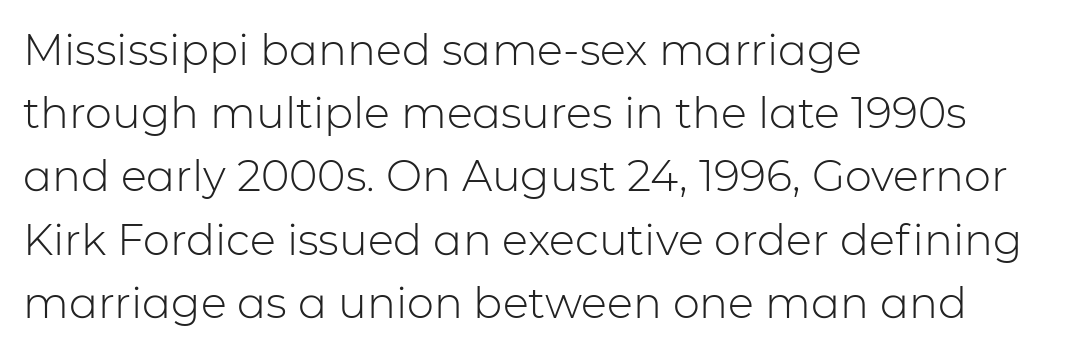
Q: Is the text bold? A: No.
Q: Is the text italic (slanted)? A: No, it is upright.
Q: Is the typeface a serif or a sans-serif typeface? A: Sans-serif.
Q: Is the text underlined? A: No.
Q: How is the paragraph aligned? A: Left-aligned.
Q: Is the spacing between letters normal or unusually wide? A: Normal.
Q: Is the spacing between lines tight, normal or loose? A: Normal.
Q: Width (condensed, normal, or wide)? A: Normal.
Q: Stroke contrast? A: Low.
Q: x-height? A: Medium.
Q: Monospaced? A: No.
